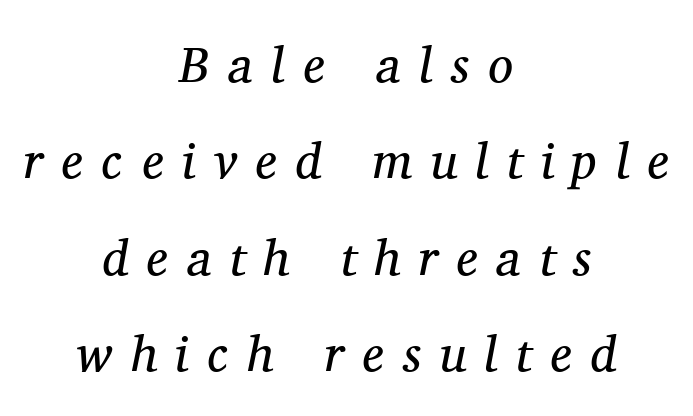
Q: Is the text bold? A: No.
Q: Is the text italic (slanted)? A: Yes, it leans right by about 11 degrees.
Q: Is the typeface a serif or a sans-serif typeface? A: Serif.
Q: Is the text underlined? A: No.
Q: How is the paragraph aligned? A: Centered.
Q: Is the spacing between letters normal or unusually wide? A: Unusually wide.
Q: Is the spacing between lines tight, normal or loose? A: Loose.
Q: Width (condensed, normal, or wide)? A: Normal.
Q: Stroke contrast? A: Medium.
Q: x-height? A: Medium.
Q: Monospaced? A: No.
